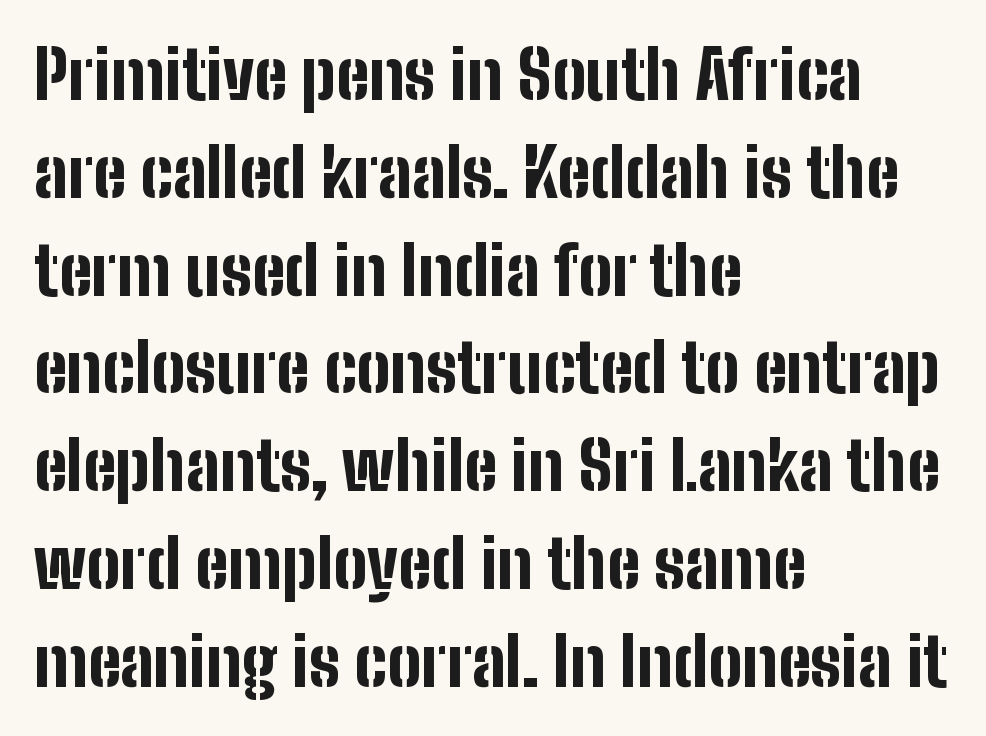
The specimen reads as upright at a glance. A student would call this left alignment; a typographer would say flush left, rag right. Normally led — the rows are evenly, conventionally spaced. Underlining? Definitely not there. Glyph-to-glyph distance matches everyday printed text. In terms of letterform style, serifs are entirely absent.
